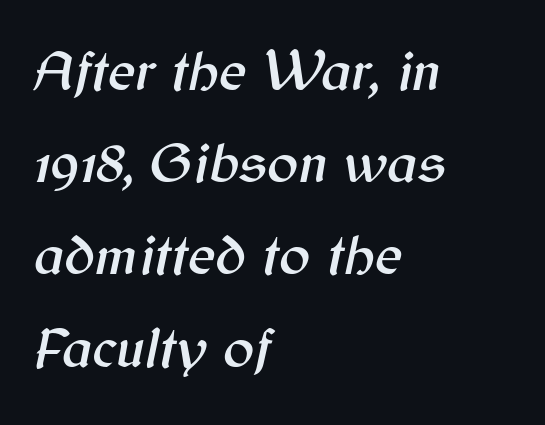
The image shows 58 px text type, italic (leaning right); set left-aligned, normal line spacing (1.59x), normal letter spacing, not underlined; medium stroke contrast and a medium x-height.
